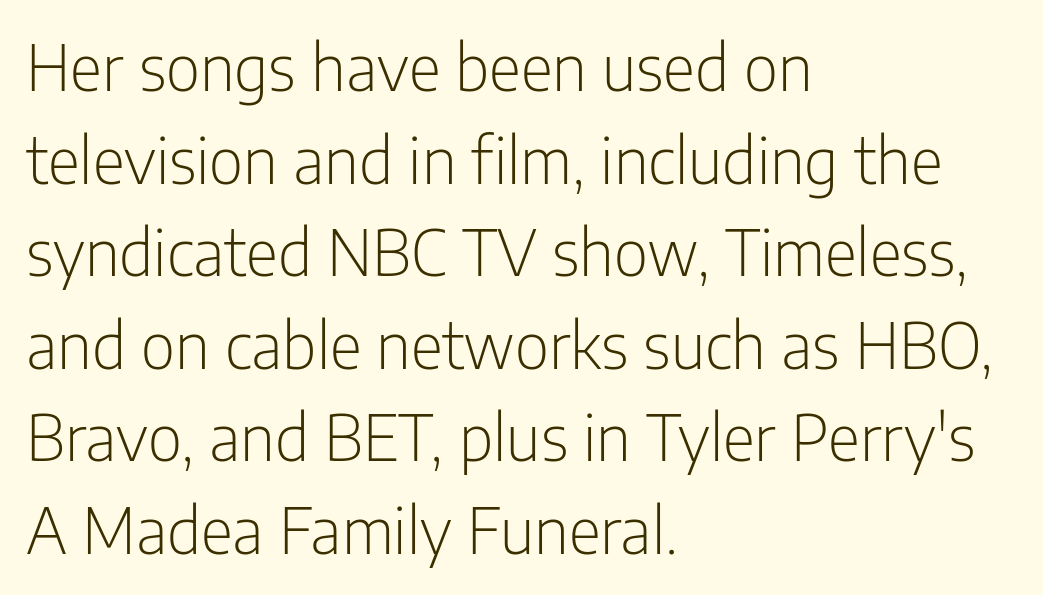
The passage shown has conventional tracking throughout. The rows are spaced the way most documents space them. Is the stroke heavy? The answer is a plain regular-or-lighter. Horizontally, the lines are justified to the leading edge only.
